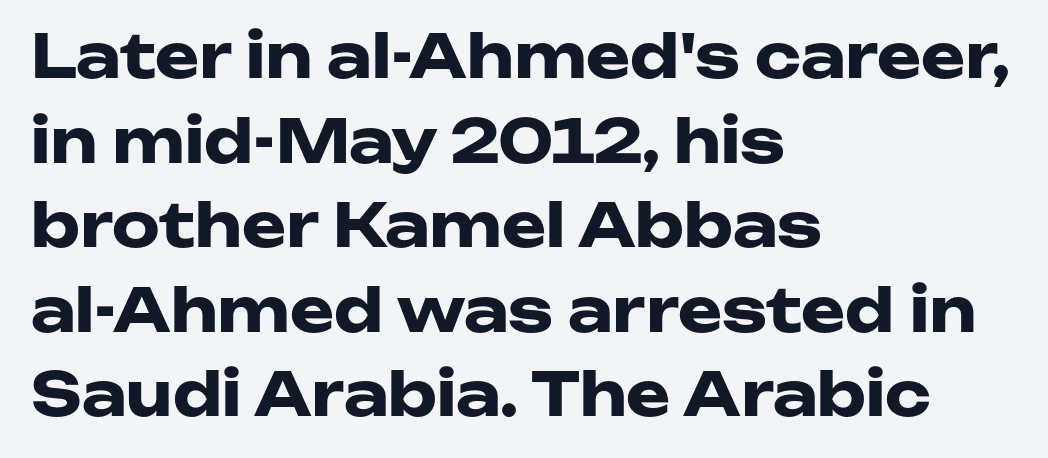
Q: Is the text bold? A: Yes.
Q: Is the text italic (slanted)? A: No, it is upright.
Q: Is the typeface a serif or a sans-serif typeface? A: Sans-serif.
Q: Is the text underlined? A: No.
Q: How is the paragraph aligned? A: Left-aligned.
Q: Is the spacing between letters normal or unusually wide? A: Normal.
Q: Is the spacing between lines tight, normal or loose? A: Normal.
Q: Width (condensed, normal, or wide)? A: Wide.
Q: Stroke contrast? A: Low.
Q: x-height? A: Medium.
Q: Monospaced? A: No.
